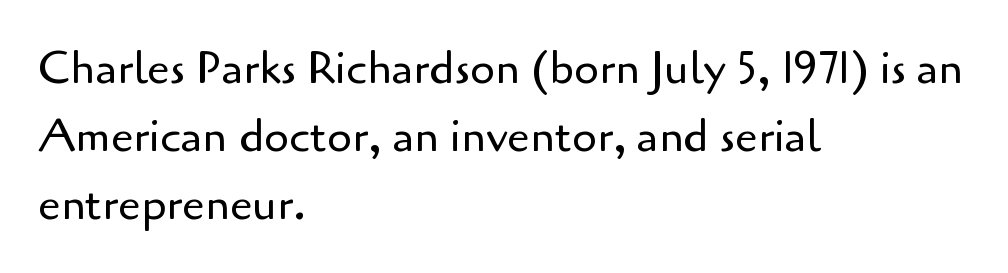
The image shows 45 px regular-weight sans-serif type, upright; set left-aligned, normal line spacing (1.51x), normal letter spacing, not underlined; low stroke contrast and a small x-height.
